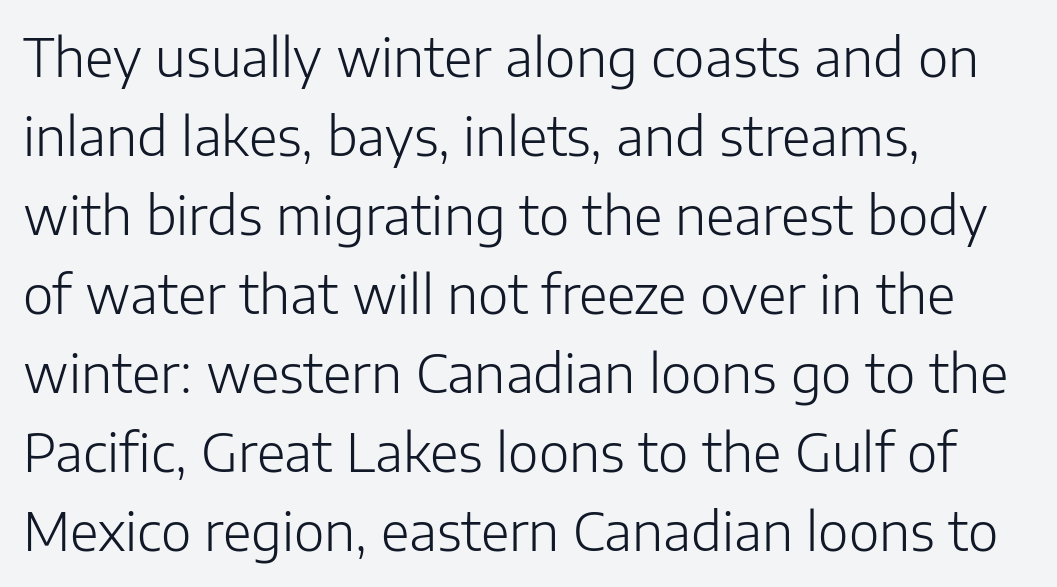
Q: Is the text bold? A: No.
Q: Is the text italic (slanted)? A: No, it is upright.
Q: Is the typeface a serif or a sans-serif typeface? A: Sans-serif.
Q: Is the text underlined? A: No.
Q: How is the paragraph aligned? A: Left-aligned.
Q: Is the spacing between letters normal or unusually wide? A: Normal.
Q: Is the spacing between lines tight, normal or loose? A: Normal.
Q: Width (condensed, normal, or wide)? A: Normal.
Q: Stroke contrast? A: Low.
Q: x-height? A: Medium.
Q: Monospaced? A: No.
